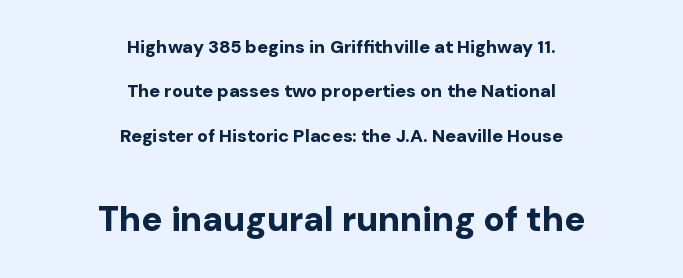
Q: Is the text bold? A: Yes.
Q: Is the text italic (slanted)? A: No, it is upright.
Q: Is the typeface a serif or a sans-serif typeface? A: Sans-serif.
Q: Is the text underlined? A: No.
Q: How is the paragraph aligned? A: Centered.
Q: Is the spacing between letters normal or unusually wide? A: Normal.
Q: Is the spacing between lines tight, normal or loose? A: Loose.
Q: Which block of text is set in a larger size, the first (top) or the second (bottom)? A: The second (bottom) one.
Q: Width (condensed, normal, or wide)? A: Normal.
Q: Stroke contrast? A: Low.
Q: x-height? A: Medium.
Q: Monospaced? A: No.
